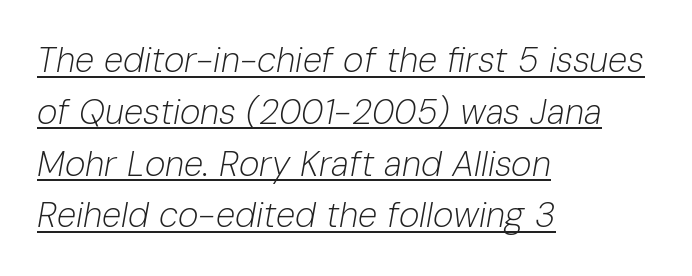
Q: Is the text bold? A: No.
Q: Is the text italic (slanted)? A: Yes, it leans right by about 10 degrees.
Q: Is the text underlined? A: Yes.
Q: How is the paragraph aligned? A: Left-aligned.
Q: Is the spacing between letters normal or unusually wide? A: Normal.
Q: Is the spacing between lines tight, normal or loose? A: Normal.
Q: Width (condensed, normal, or wide)? A: Normal.
Q: Stroke contrast? A: Low.
Q: x-height? A: Medium.
Q: Monospaced? A: No.
